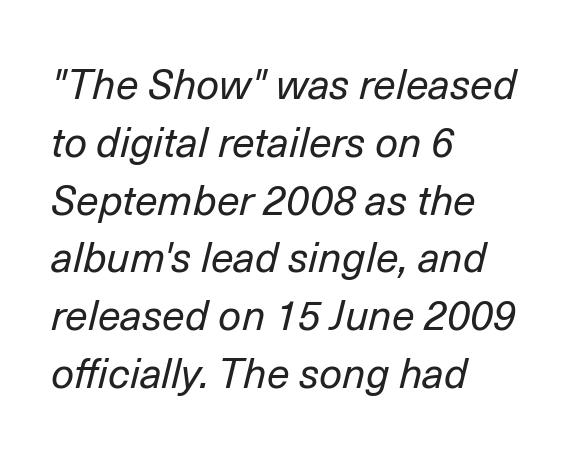
{"italic": "yes", "lean": "right", "slant_degrees": 14, "bold": "no", "weight": "regular", "width": "normal", "stroke_contrast": "low", "x_height": "medium", "monospaced": "no", "underline": "no", "align": "left", "line_spacing": "normal", "line_spacing_ratio": 1.41, "letter_spacing": "normal", "letter_spacing_em": 0.0, "glyph_px": 41}
